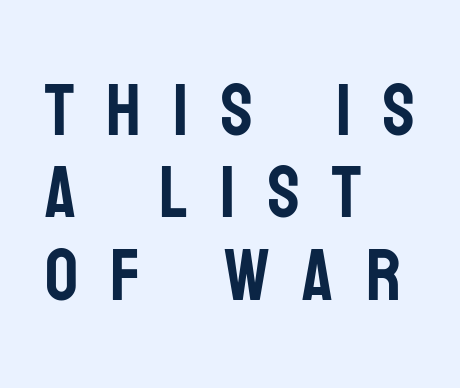
The image shows 73 px condensed sans-serif type, upright; set left-aligned, tight line spacing (1.13x), unusually wide letter spacing (+0.44 em), not underlined; low stroke contrast and a large x-height.
